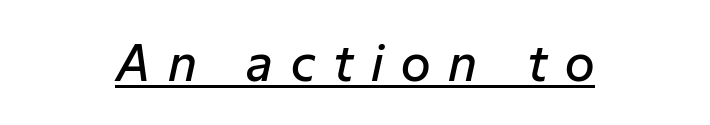
The image shows 48 px semibold type, italic (leaning right); set centered, unusually wide letter spacing (+0.37 em), underlined; low stroke contrast and a medium x-height.
